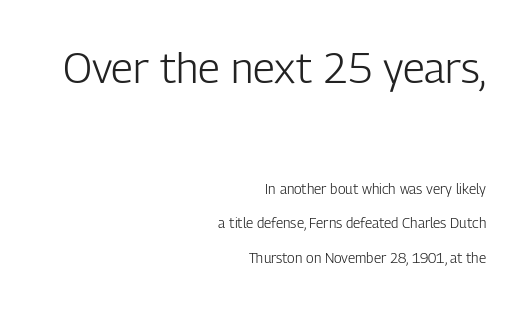
{"serif": "no", "italic": "no", "bold": "no", "weight": "light", "width": "condensed", "stroke_contrast": "low", "x_height": "medium", "monospaced": "no", "underline": "no", "align": "right", "line_spacing": "loose", "line_spacing_ratio": 2.48, "letter_spacing": "normal", "letter_spacing_em": 0.0, "larger_block": "first", "size_ratio": 3.0, "glyph_px": 42}
